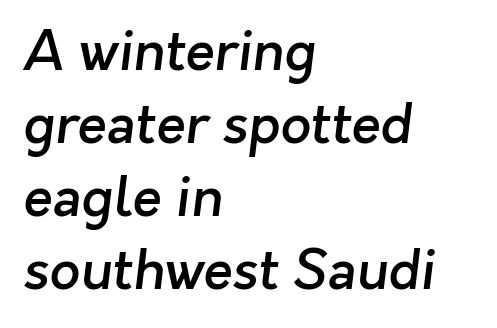
{"serif": "no", "bold": "semi", "weight": "semibold", "width": "normal", "stroke_contrast": "low", "x_height": "medium", "monospaced": "no", "underline": "no", "align": "left", "line_spacing": "normal", "line_spacing_ratio": 1.35, "letter_spacing": "normal", "letter_spacing_em": 0.0, "glyph_px": 54}
